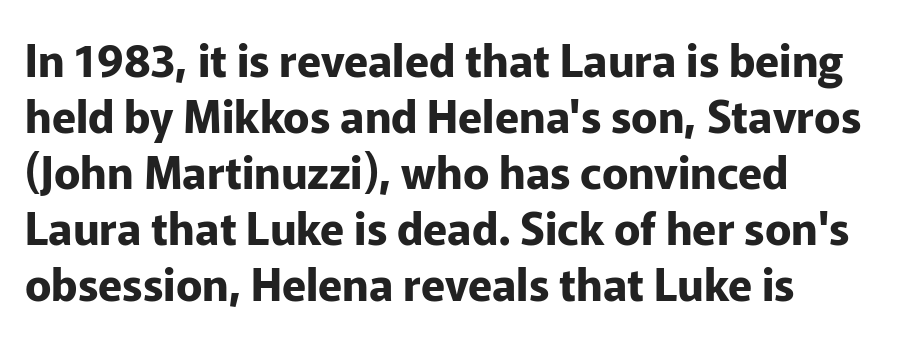
This rendering uses left alignment, leaving the right contour irregular. Normally led — the rows are evenly, conventionally spaced. Default kerning and tracking; the words read as compact shapes. The typography opts for an upright posture over an oblique one.
